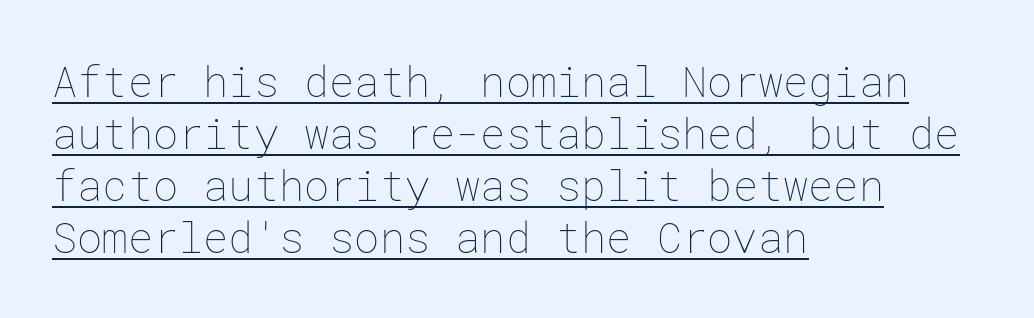
Each line starts at the same left margin while the right side varies. Characters remain perfectly vertical along every line. A continuous stroke trails under the words, as in a hyperlink. Stems and bowls with no extra thickness — not bold. The gaps between neighbouring characters are ordinary and unremarkable.
